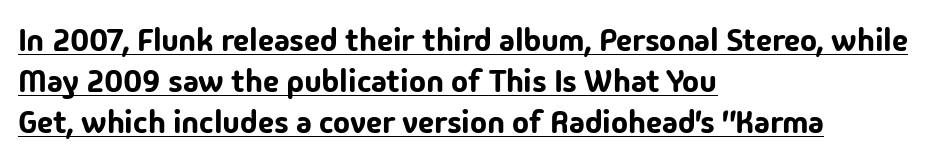
The image shows 32 px sans-serif type, upright; set left-aligned, normal line spacing (1.28x), normal letter spacing, underlined; low stroke contrast and a medium x-height.
